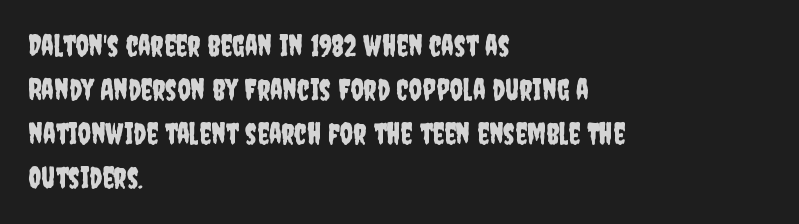
{"serif": "no", "italic": "no", "width": "condensed", "stroke_contrast": "low", "x_height": "large", "monospaced": "no", "underline": "no", "align": "left", "line_spacing": "normal", "line_spacing_ratio": 1.52, "letter_spacing": "normal", "letter_spacing_em": 0.0, "glyph_px": 29}
